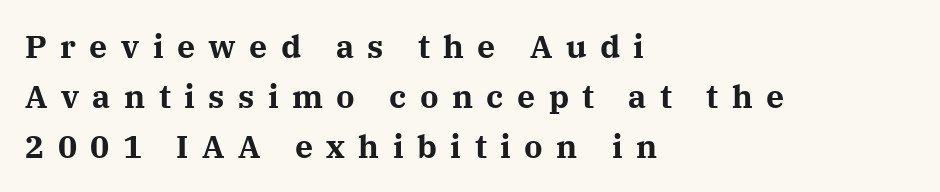
Type style note: has serifs. Here the designer chose a conventional face with non-uniform glyph widths. Lines of text with bare space underneath. No italicization has been applied; the sample stays upright.
